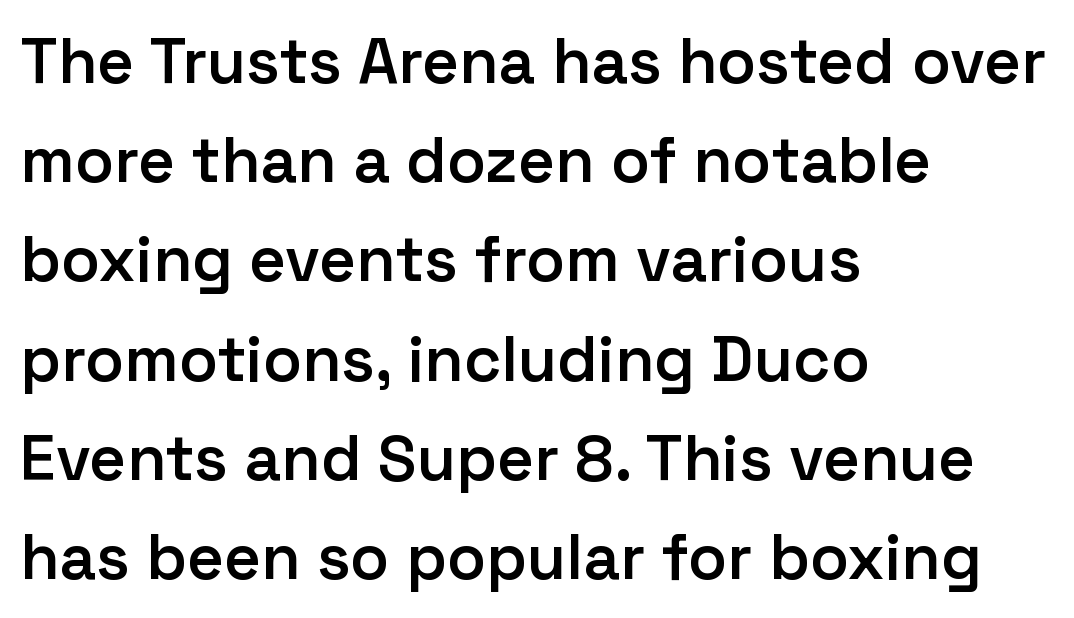
{"serif": "no", "italic": "no", "bold": "semi", "weight": "semibold", "width": "normal", "stroke_contrast": "low", "x_height": "medium", "monospaced": "no", "underline": "no", "align": "left", "line_spacing": "normal", "line_spacing_ratio": 1.55, "letter_spacing": "normal", "letter_spacing_em": 0.0, "glyph_px": 64}
